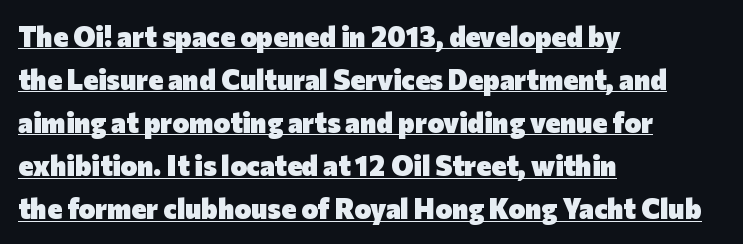
Tall strokes in this sample are plumb rather than angled. Compared with undecorated copy, this sample adds a rule below the words. Short note: letters normally spaced. The font family rendered here belongs to the sans-serif group. Casual observation: everything's shoved over to the left.
